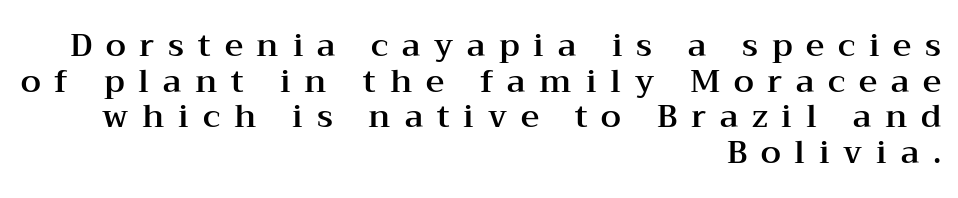
Q: Is the text italic (slanted)? A: No, it is upright.
Q: Is the typeface a serif or a sans-serif typeface? A: Serif.
Q: Is the text underlined? A: No.
Q: How is the paragraph aligned? A: Right-aligned.
Q: Is the spacing between letters normal or unusually wide? A: Unusually wide.
Q: Is the spacing between lines tight, normal or loose? A: Tight.
Q: Width (condensed, normal, or wide)? A: Wide.
Q: Stroke contrast? A: Medium.
Q: x-height? A: Medium.
Q: Monospaced? A: No.
